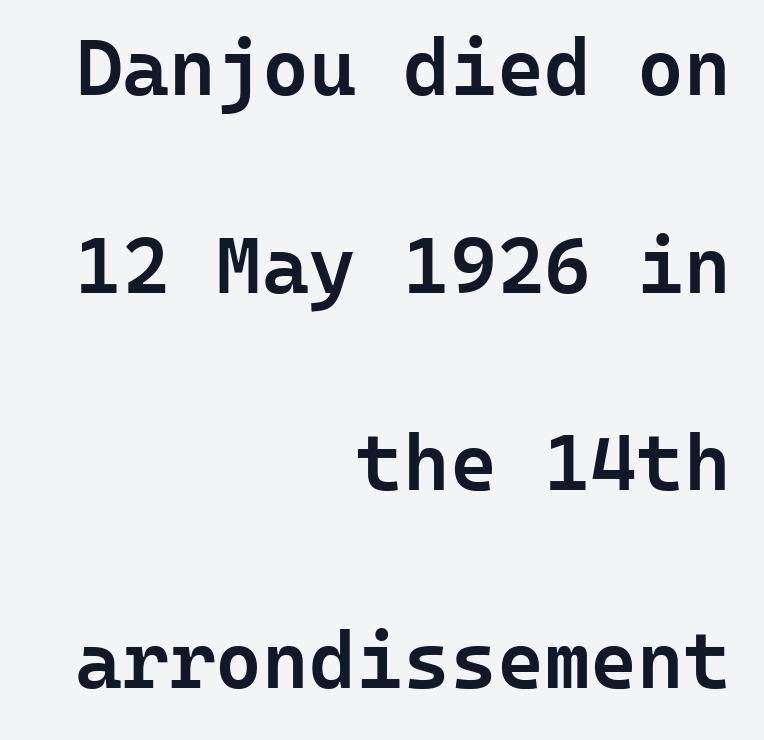
Q: Is the text bold? A: Semi-bold.
Q: Is the text italic (slanted)? A: No, it is upright.
Q: Is the typeface a serif or a sans-serif typeface? A: Sans-serif.
Q: Is the text underlined? A: No.
Q: How is the paragraph aligned? A: Right-aligned.
Q: Is the spacing between letters normal or unusually wide? A: Normal.
Q: Is the spacing between lines tight, normal or loose? A: Loose.
Q: Width (condensed, normal, or wide)? A: Normal.
Q: Stroke contrast? A: Low.
Q: x-height? A: Medium.
Q: Monospaced? A: Yes.
